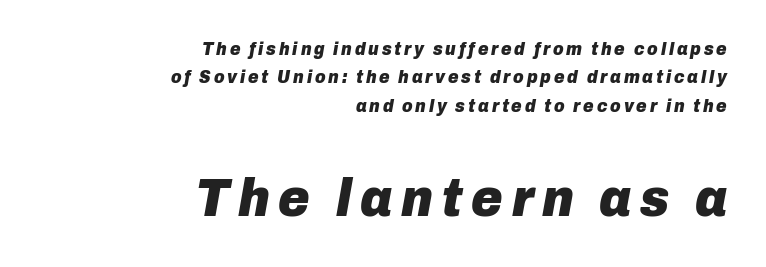
Rendered with sloped, italic letterforms. Proportional: the letters do not fall into vertical columns. Decoration check: the copy has no underline. The designer gave the closing block more size than the opening block.
